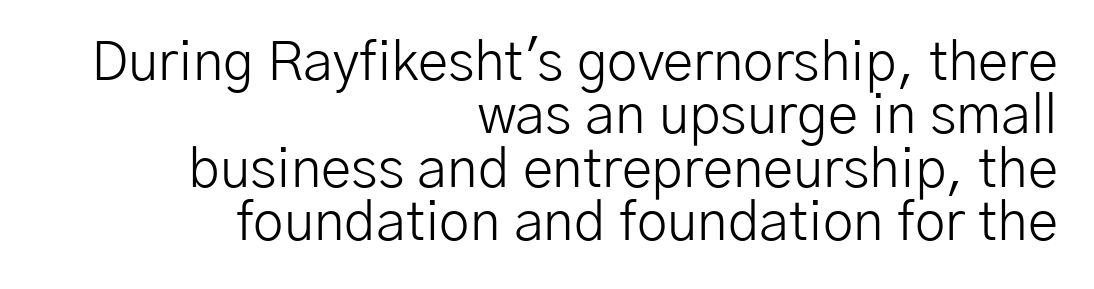
{"serif": "no", "italic": "no", "bold": "no", "weight": "light", "width": "normal", "stroke_contrast": "low", "x_height": "medium", "monospaced": "no", "underline": "no", "align": "right", "line_spacing": "tight", "line_spacing_ratio": 0.97, "letter_spacing": "normal", "letter_spacing_em": 0.0, "glyph_px": 55}
